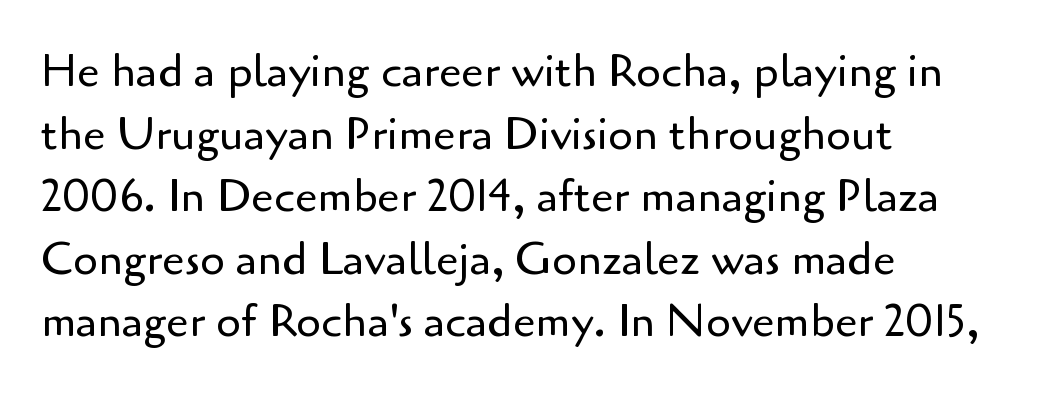
Q: Is the text bold? A: No.
Q: Is the text italic (slanted)? A: No, it is upright.
Q: Is the typeface a serif or a sans-serif typeface? A: Sans-serif.
Q: Is the text underlined? A: No.
Q: How is the paragraph aligned? A: Left-aligned.
Q: Is the spacing between letters normal or unusually wide? A: Normal.
Q: Is the spacing between lines tight, normal or loose? A: Normal.
Q: Width (condensed, normal, or wide)? A: Normal.
Q: Stroke contrast? A: Low.
Q: x-height? A: Small.
Q: Monospaced? A: No.
